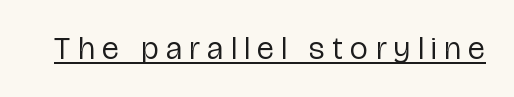
Q: Is the text bold? A: No.
Q: Is the text italic (slanted)? A: No, it is upright.
Q: Is the typeface a serif or a sans-serif typeface? A: Sans-serif.
Q: Is the text underlined? A: Yes.
Q: Is the spacing between letters normal or unusually wide? A: Unusually wide.
Q: Width (condensed, normal, or wide)? A: Condensed.
Q: Stroke contrast? A: Low.
Q: x-height? A: Medium.
Q: Monospaced? A: No.
